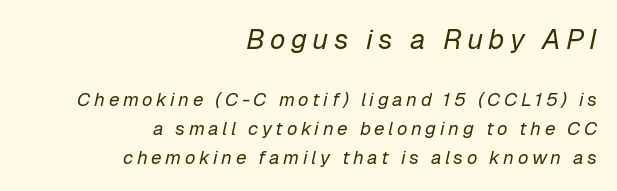
Q: Is the text bold? A: No.
Q: Is the text italic (slanted)? A: Yes, it leans right by about 12 degrees.
Q: Is the text underlined? A: No.
Q: How is the paragraph aligned? A: Right-aligned.
Q: Is the spacing between lines tight, normal or loose? A: Normal.
Q: Which block of text is set in a larger size, the first (top) or the second (bottom)? A: The first (top) one.
Q: Width (condensed, normal, or wide)? A: Normal.
Q: Stroke contrast? A: Low.
Q: x-height? A: Medium.
Q: Monospaced? A: No.
